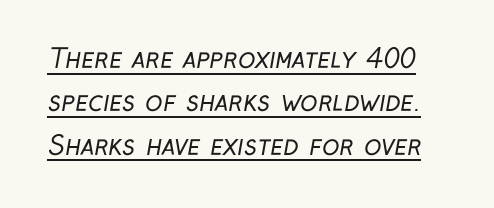
{"bold": "no", "underline": "yes", "line_spacing": "normal", "line_spacing_ratio": 1.67, "letter_spacing": "normal", "letter_spacing_em": 0.0, "glyph_px": 26}
